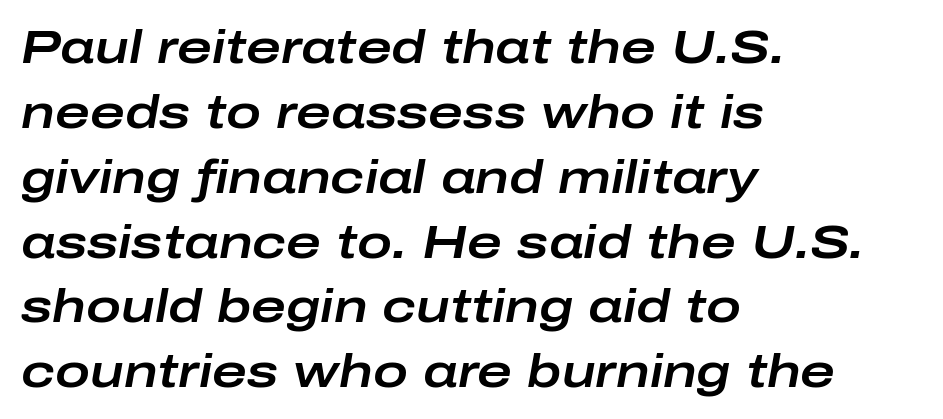
Q: Is the text italic (slanted)? A: Yes, it leans right by about 10 degrees.
Q: Is the text underlined? A: No.
Q: How is the paragraph aligned? A: Left-aligned.
Q: Is the spacing between letters normal or unusually wide? A: Normal.
Q: Is the spacing between lines tight, normal or loose? A: Normal.
Q: Width (condensed, normal, or wide)? A: Wide.
Q: Stroke contrast? A: Low.
Q: x-height? A: Medium.
Q: Monospaced? A: No.
